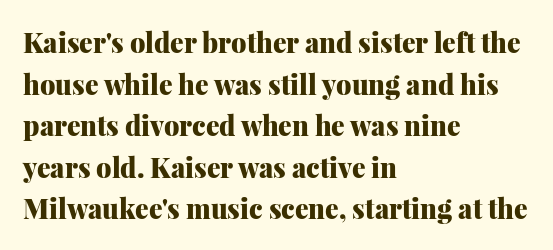
The image shows 27 px bold type, upright; set left-aligned, normal line spacing (1.54x), normal letter spacing, not underlined.
